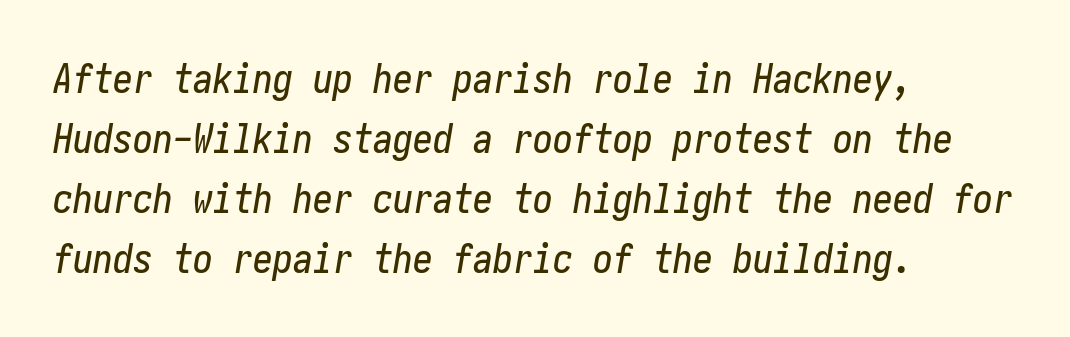
{"italic": "yes", "lean": "right", "slant_degrees": 10, "width": "condensed", "stroke_contrast": "low", "x_height": "medium", "underline": "no", "align": "left", "line_spacing": "normal", "line_spacing_ratio": 1.5, "letter_spacing": "normal", "letter_spacing_em": 0.0, "glyph_px": 40}
